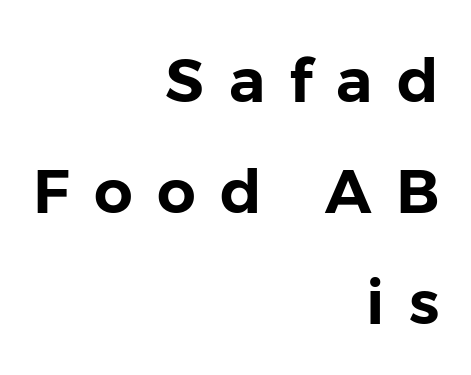
Q: Is the text italic (slanted)? A: No, it is upright.
Q: Is the typeface a serif or a sans-serif typeface? A: Sans-serif.
Q: Is the text underlined? A: No.
Q: How is the paragraph aligned? A: Right-aligned.
Q: Is the spacing between letters normal or unusually wide? A: Unusually wide.
Q: Width (condensed, normal, or wide)? A: Normal.
Q: Stroke contrast? A: Low.
Q: x-height? A: Medium.
Q: Monospaced? A: No.
